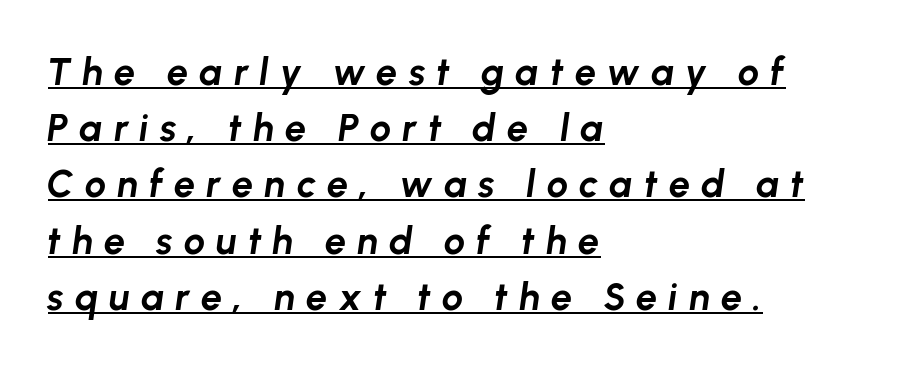
{"italic": "yes", "lean": "right", "slant_degrees": 8, "bold": "yes", "weight": "bold", "width": "normal", "stroke_contrast": "low", "x_height": "medium", "monospaced": "no", "underline": "yes", "align": "left", "line_spacing": "normal", "line_spacing_ratio": 1.48, "letter_spacing": "wide", "letter_spacing_em": 0.29, "glyph_px": 38}
